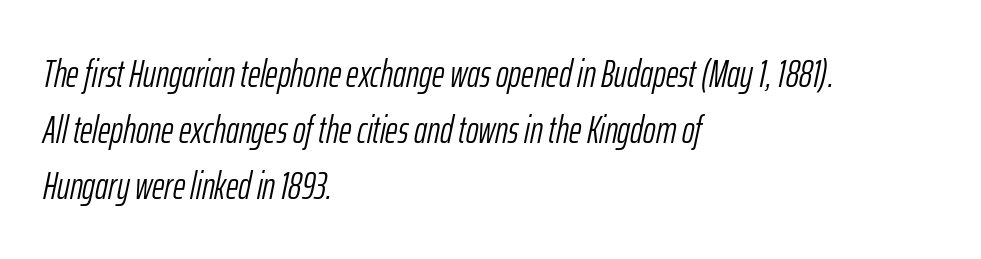
The image shows 38 px light, condensed type, italic (leaning right); set left-aligned, normal line spacing (1.47x), normal letter spacing, not underlined; low stroke contrast and a medium x-height.
